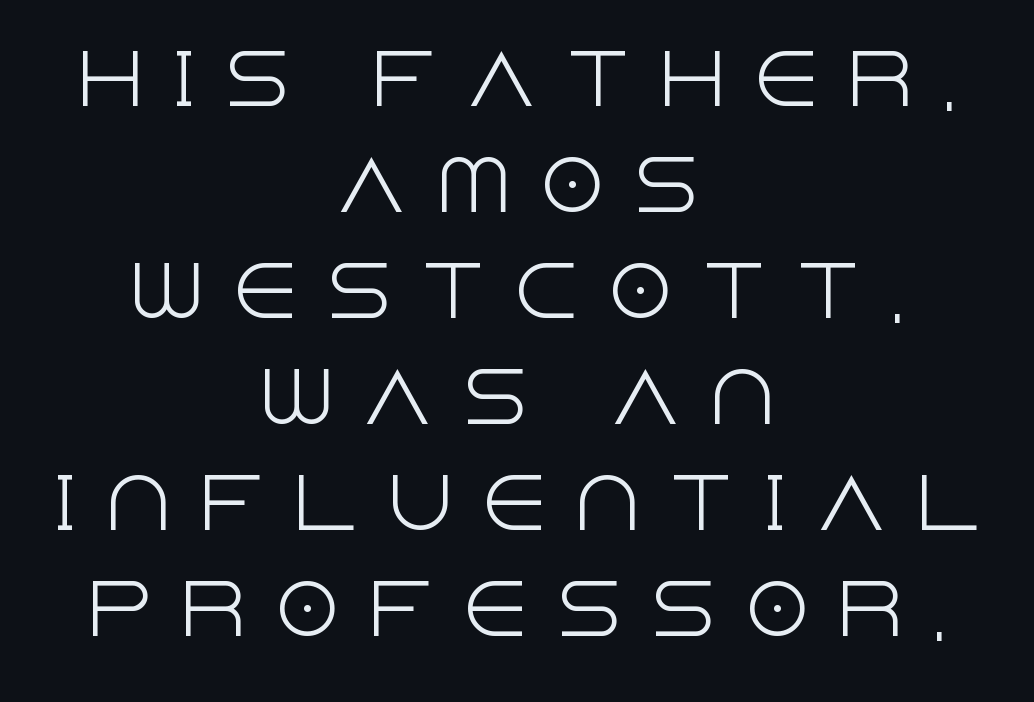
The image shows 68 px light sans-serif type, upright; set centered, normal line spacing (1.56x), unusually wide letter spacing (+0.38 em), not underlined; a large x-height.
